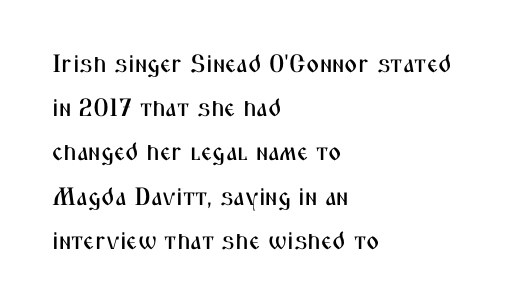
{"italic": "no", "underline": "no", "align": "left", "line_spacing_ratio": 1.77, "letter_spacing": "normal", "letter_spacing_em": 0.0, "glyph_px": 25}
